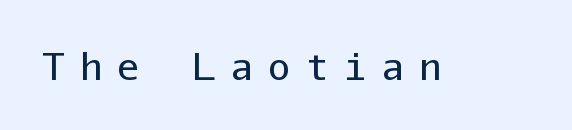
The image shows 37 px regular-weight sans-serif type, upright, monospaced; set unusually wide letter spacing (+0.42 em), not underlined; low stroke contrast and a medium x-height.
